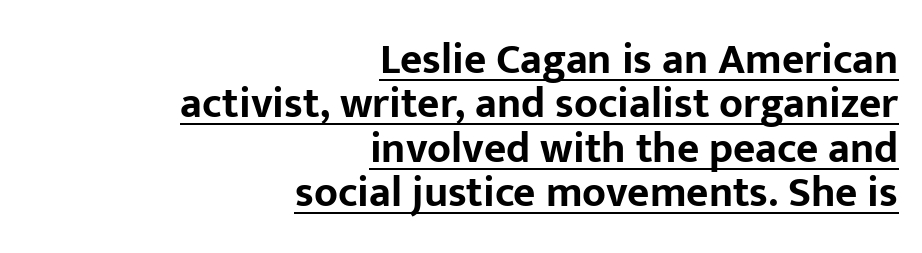
Here the designer chose a conventional face with non-uniform glyph widths. These lines huddle together more closely than default settings would place them. As a designer I'd log this as weight 700, bold. Underline: present.
